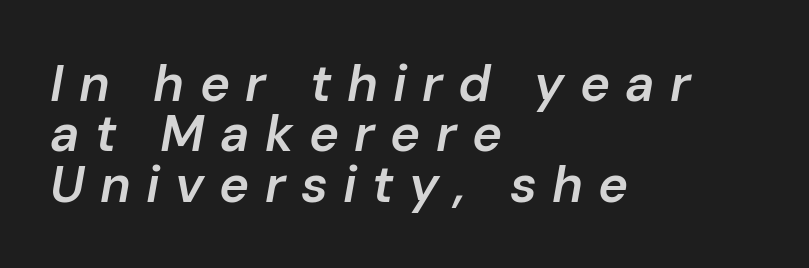
The leading is snug, giving the passage a crowded texture. I'd describe the lettering as semibold — firm but not a full bold. These lines are rendered in a variable-pitch font. Leftover space on each line is placed entirely after the last word. Designer's note — italics engaged. Characters follow at a spacing far wider than the type designer built in.
